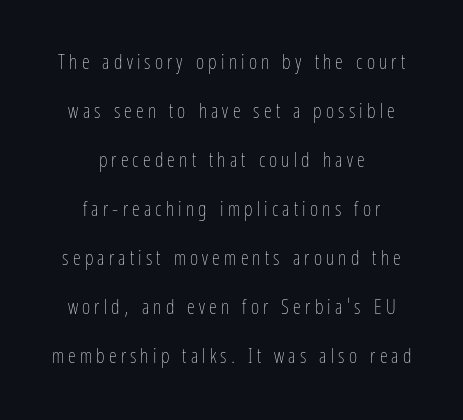
Q: Is the text bold? A: No.
Q: Is the text italic (slanted)? A: No, it is upright.
Q: Is the text underlined? A: No.
Q: How is the paragraph aligned? A: Centered.
Q: Is the spacing between letters normal or unusually wide? A: Unusually wide.
Q: Is the spacing between lines tight, normal or loose? A: Loose.
